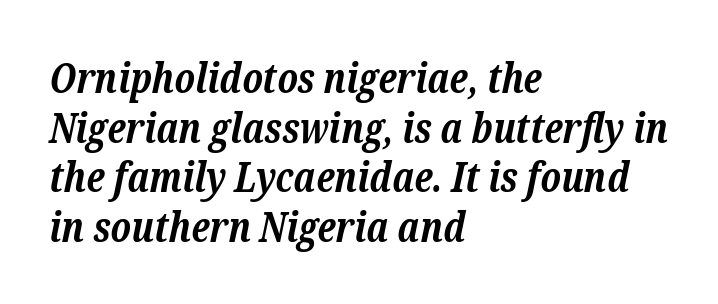
Q: Is the text bold? A: Yes.
Q: Is the text italic (slanted)? A: Yes, it leans right by about 12 degrees.
Q: Is the typeface a serif or a sans-serif typeface? A: Serif.
Q: Is the text underlined? A: No.
Q: How is the paragraph aligned? A: Left-aligned.
Q: Is the spacing between letters normal or unusually wide? A: Normal.
Q: Width (condensed, normal, or wide)? A: Normal.
Q: Stroke contrast? A: Low.
Q: x-height? A: Medium.
Q: Monospaced? A: No.
